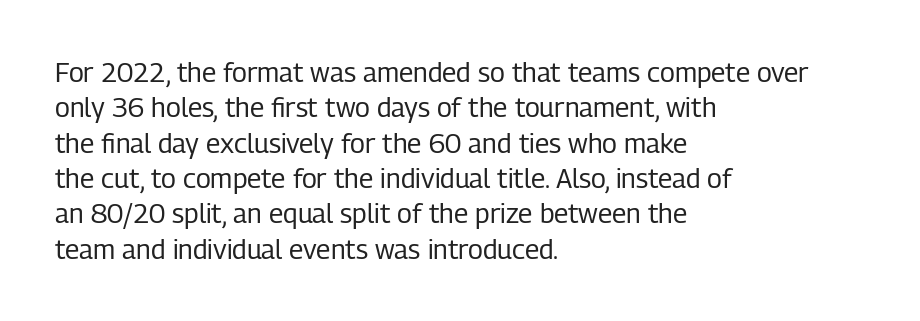
Q: Is the text bold? A: No.
Q: Is the text italic (slanted)? A: No, it is upright.
Q: Is the text underlined? A: No.
Q: How is the paragraph aligned? A: Left-aligned.
Q: Is the spacing between letters normal or unusually wide? A: Normal.
Q: Is the spacing between lines tight, normal or loose? A: Normal.
